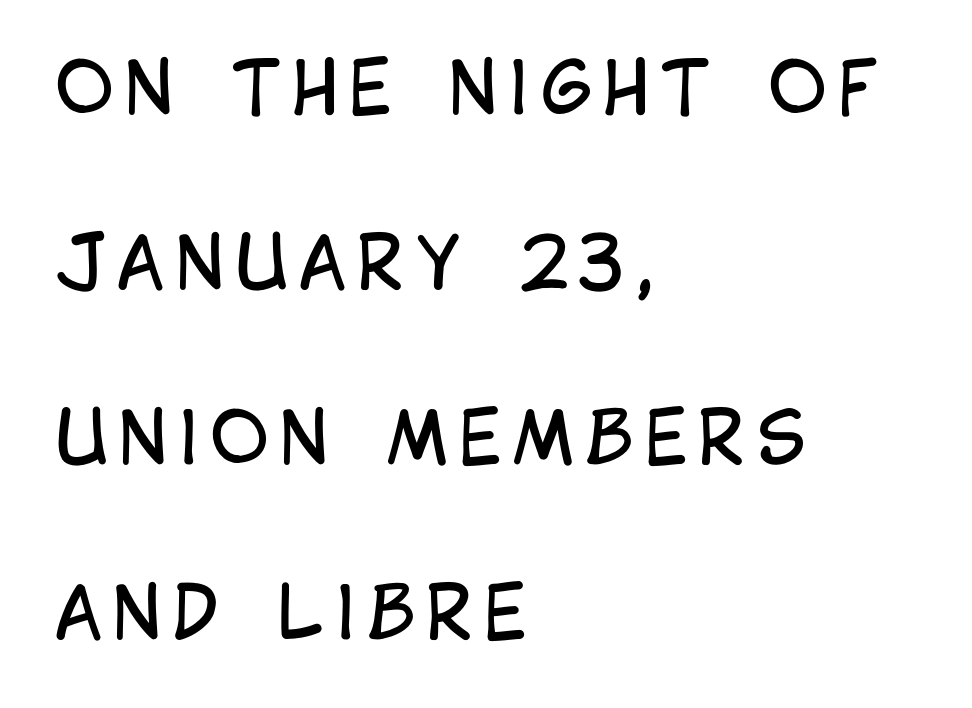
The image shows 72 px regular-weight, condensed sans-serif type, upright; set left-aligned, loose line spacing (2.43x), not underlined; low stroke contrast and a large x-height.
